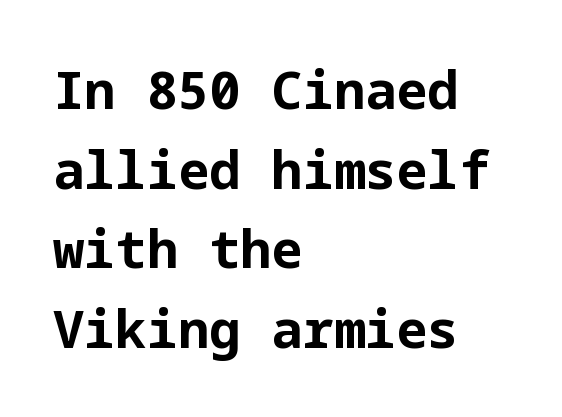
{"serif": "no", "italic": "no", "bold": "yes", "weight": "bold", "width": "normal", "stroke_contrast": "low", "x_height": "medium", "underline": "no", "align": "left", "line_spacing": "normal", "line_spacing_ratio": 1.53, "letter_spacing": "normal", "letter_spacing_em": 0.0, "glyph_px": 52}
